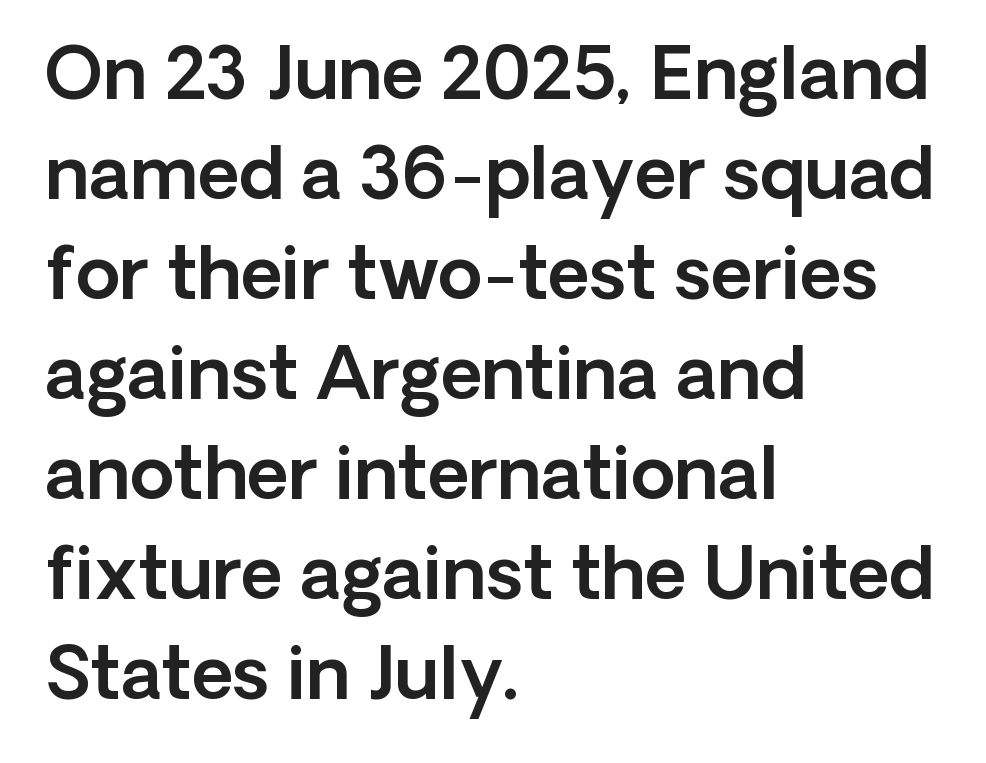
The image shows 72 px sans-serif type, upright; set left-aligned, normal line spacing (1.39x), normal letter spacing, not underlined; a medium x-height.
